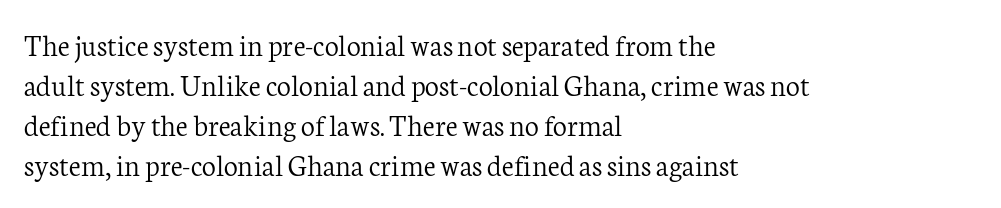
This sample has the flowing, uneven cadence of proportional lettering. The typeface chosen for these lines features serifs. This sample uses an upright cut, with every glyph sitting square on the baseline. Any mark beneath the type? The region is blank.
